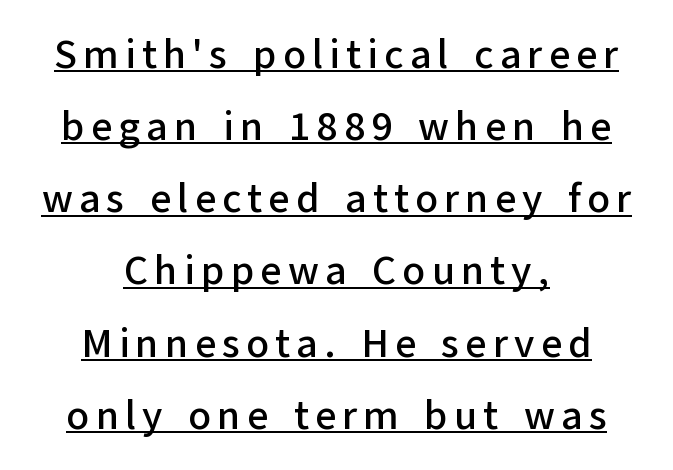
Q: Is the text italic (slanted)? A: No, it is upright.
Q: Is the typeface a serif or a sans-serif typeface? A: Sans-serif.
Q: Is the text underlined? A: Yes.
Q: How is the paragraph aligned? A: Centered.
Q: Width (condensed, normal, or wide)? A: Normal.
Q: Stroke contrast? A: Low.
Q: x-height? A: Medium.
Q: Monospaced? A: No.
